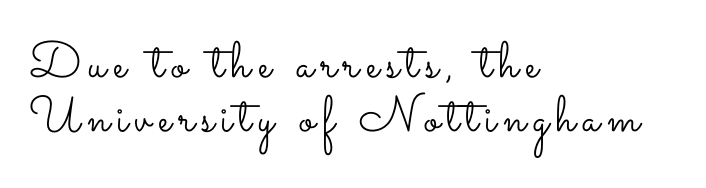
The strokes carry an ordinary text weight at most. Clear beneath every line of the passage. Think of a printed novel: that variable character pitch is what you see here.
